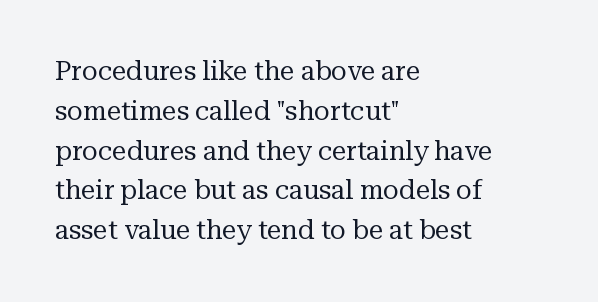
{"italic": "no", "bold": "no", "underline": "no", "align": "left", "line_spacing": "normal", "line_spacing_ratio": 1.53, "letter_spacing": "normal", "letter_spacing_em": 0.0, "glyph_px": 26}
